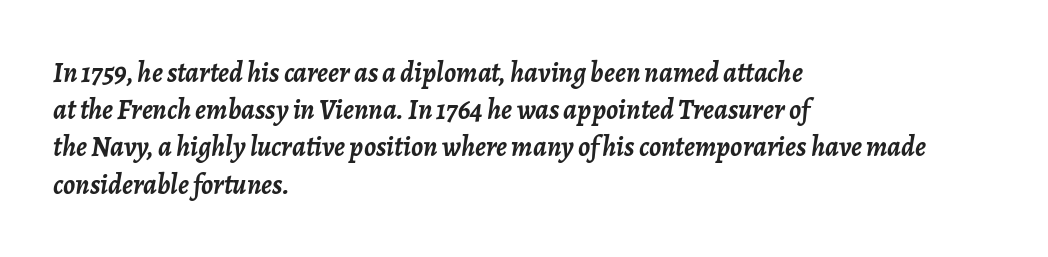
{"italic": "yes", "lean": "right", "slant_degrees": 7, "bold": "yes", "weight": "semibold", "width": "normal", "stroke_contrast": "low", "x_height": "medium", "monospaced": "no", "underline": "no", "align": "left", "line_spacing": "normal", "line_spacing_ratio": 1.33, "letter_spacing": "normal", "letter_spacing_em": 0.0, "glyph_px": 28}
